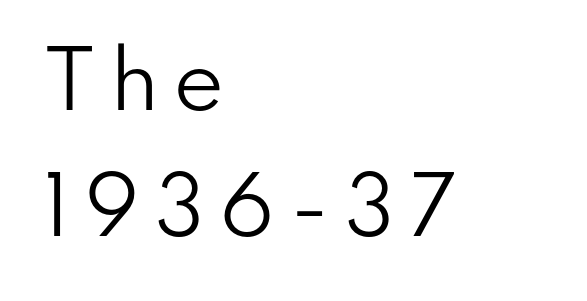
{"serif": "no", "italic": "no", "bold": "no", "weight": "regular", "width": "normal", "stroke_contrast": "low", "x_height": "small", "monospaced": "no", "underline": "no", "align": "left", "line_spacing": "normal", "line_spacing_ratio": 1.64, "glyph_px": 77}
